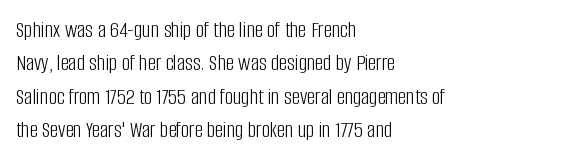
How would I describe the line gaps? Plain and ordinary. Just letters on the line, the space beneath them empty. Alignment: flush left. In terms of posture, this sample is upright.
